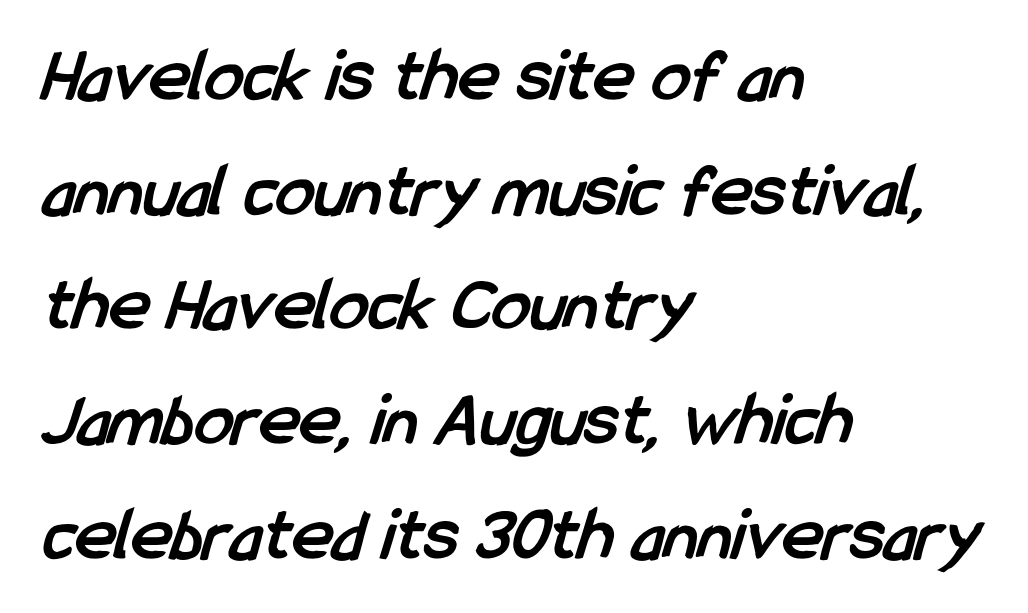
Q: Is the text bold? A: Yes.
Q: Is the typeface a serif or a sans-serif typeface? A: Sans-serif.
Q: Is the text underlined? A: No.
Q: How is the paragraph aligned? A: Left-aligned.
Q: Is the spacing between letters normal or unusually wide? A: Normal.
Q: Is the spacing between lines tight, normal or loose? A: Normal.
Q: Width (condensed, normal, or wide)? A: Condensed.
Q: Stroke contrast? A: Low.
Q: x-height? A: Medium.
Q: Monospaced? A: No.
